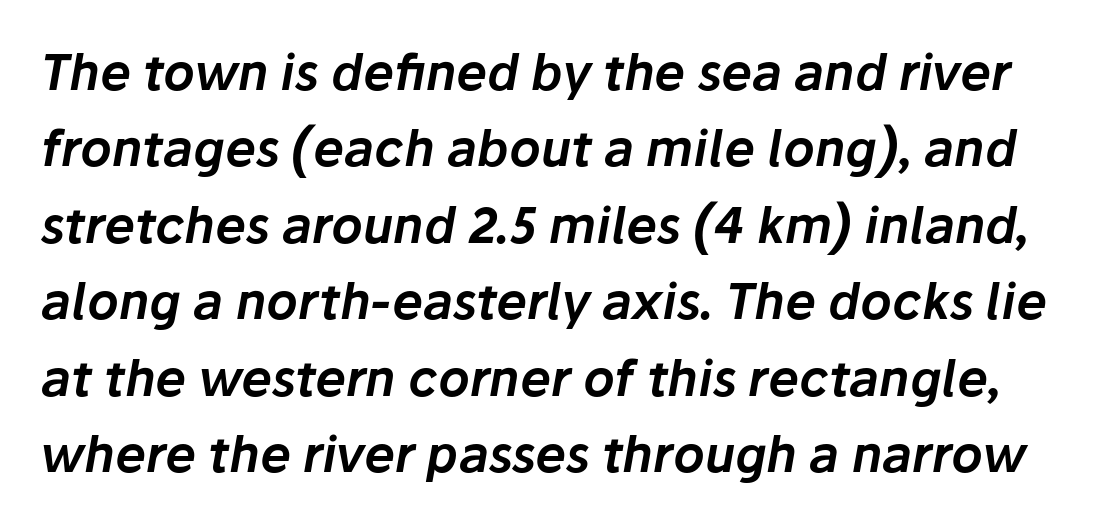
The image shows 49 px text type, italic (leaning right); set normal line spacing (1.56x), normal letter spacing, not underlined; low stroke contrast and a medium x-height.
